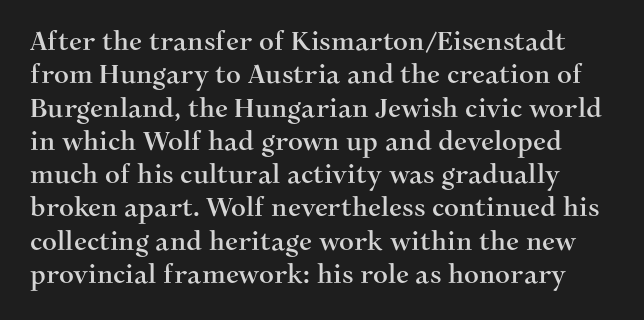
Q: Is the text italic (slanted)? A: No, it is upright.
Q: Is the text underlined? A: No.
Q: Is the spacing between letters normal or unusually wide? A: Normal.
Q: Is the spacing between lines tight, normal or loose? A: Normal.
